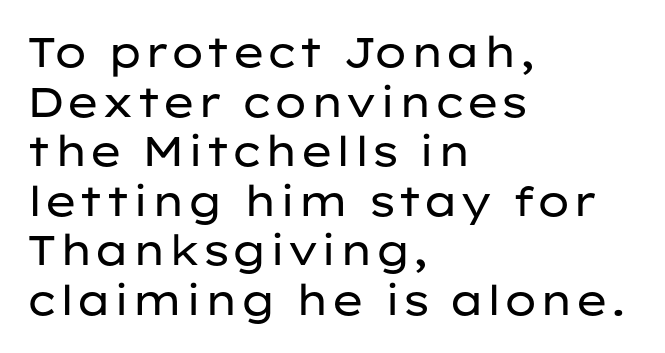
No chunkiness to these letters — they're not bold. Visually the block forms a straight wall on the left and a jagged coastline on the right. Observe the ordinary spacing: letters are neighbours, not strangers. The letters carry no serifs — their stems end cleanly without finishing strokes.
